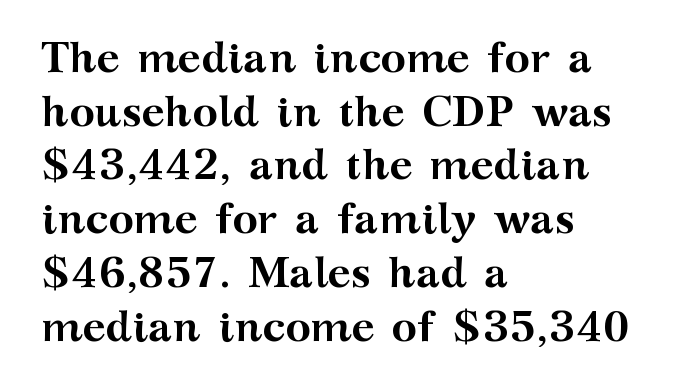
The image shows 43 px semibold, wide serif type, upright; set left-aligned, normal line spacing (1.25x), normal letter spacing, not underlined; medium stroke contrast and a medium x-height.
